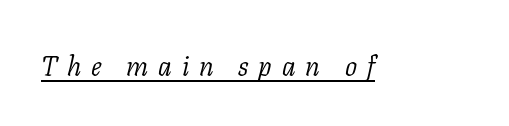
{"italic": "yes", "lean": "right", "slant_degrees": 11, "bold": "no", "underline": "yes", "letter_spacing": "wide", "letter_spacing_em": 0.36, "glyph_px": 27}
